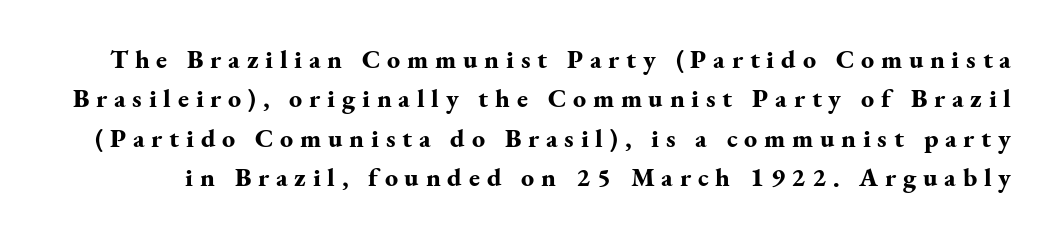
Evenly set lines give the paragraph a standard silhouette. These lines have a slow, spaced-out rhythm from letter to letter. Set as a true bold cut, around the 700 mark. The lettering stays uniformly vertical, giving the passage a roman look.
